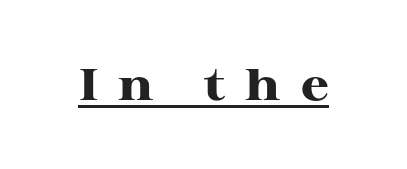
{"serif": "yes", "italic": "no", "bold": "yes", "weight": "heavy", "width": "wide", "stroke_contrast": "high", "x_height": "medium", "monospaced": "no", "underline": "yes", "letter_spacing": "wide", "letter_spacing_em": 0.45, "glyph_px": 45}
